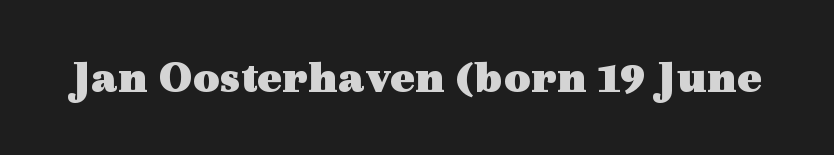
The rendering uses natural spacing where letterforms have individual widths. Letterform terminals end in serifs throughout the passage. Does the weight exceed regular? Yes, all the way to bold. The type is set solid horizontally, with unmodified tracking. The lettering stays uniformly vertical, giving the passage a roman look. Quick note: underline off.
